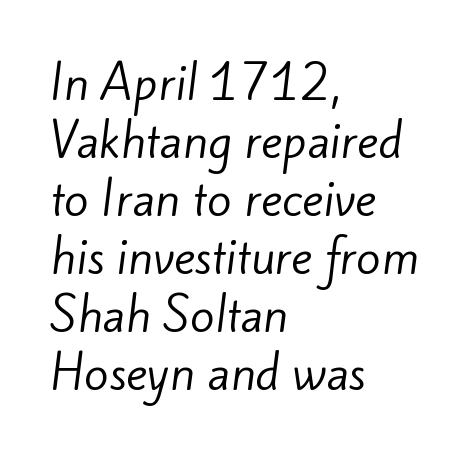
{"serif": "no", "bold": "no", "weight": "regular", "width": "normal", "stroke_contrast": "low", "x_height": "small", "monospaced": "no", "underline": "no", "align": "left", "line_spacing": "normal", "line_spacing_ratio": 1.29, "letter_spacing": "normal", "letter_spacing_em": 0.0, "glyph_px": 45}
